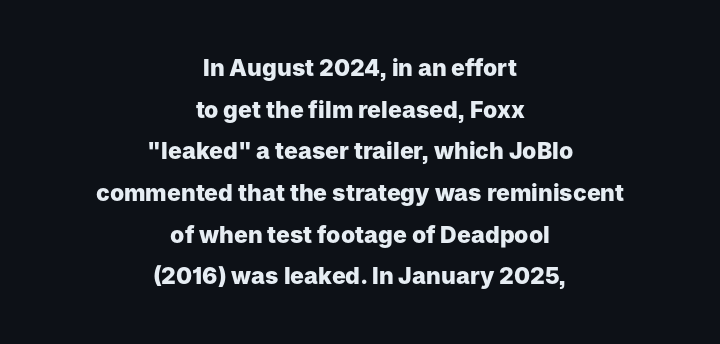
Q: Is the text bold? A: Yes.
Q: Is the text italic (slanted)? A: No, it is upright.
Q: Is the text underlined? A: No.
Q: How is the paragraph aligned? A: Centered.
Q: Is the spacing between letters normal or unusually wide? A: Normal.
